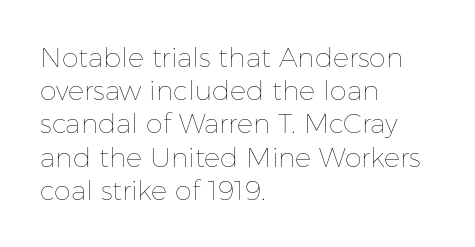
Q: Is the text bold? A: No.
Q: Is the text italic (slanted)? A: No, it is upright.
Q: Is the text underlined? A: No.
Q: How is the paragraph aligned? A: Left-aligned.
Q: Is the spacing between letters normal or unusually wide? A: Normal.
